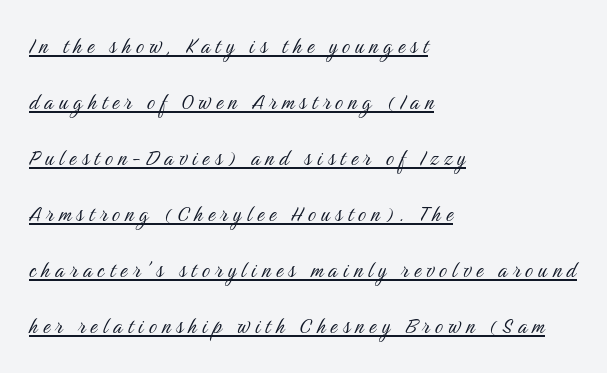
One glance says open: line gaps are wider than usual. In designer terms, the underline attribute is active on this setting. The passage is arranged the way most books set body copy — flush left. Compared with typical body copy, the letter spacing here is much looser. Think standard paragraph weight, or any step lighter than that.
